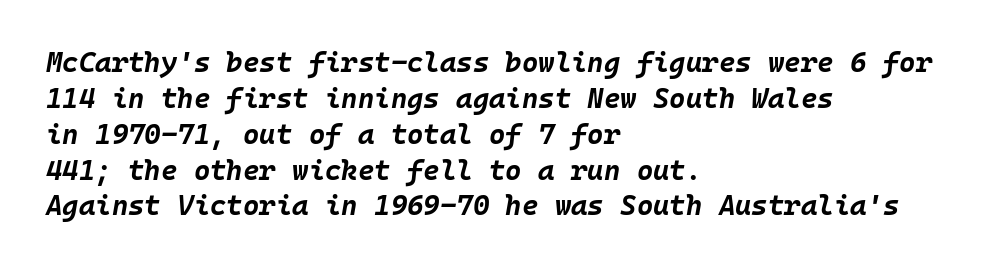
Q: Is the text bold? A: Yes.
Q: Is the text italic (slanted)? A: Yes, it leans right by about 10 degrees.
Q: Is the text underlined? A: No.
Q: How is the paragraph aligned? A: Left-aligned.
Q: Is the spacing between letters normal or unusually wide? A: Normal.
Q: Is the spacing between lines tight, normal or loose? A: Normal.
Q: Width (condensed, normal, or wide)? A: Normal.
Q: Stroke contrast? A: Low.
Q: x-height? A: Large.
Q: Monospaced? A: Yes.
